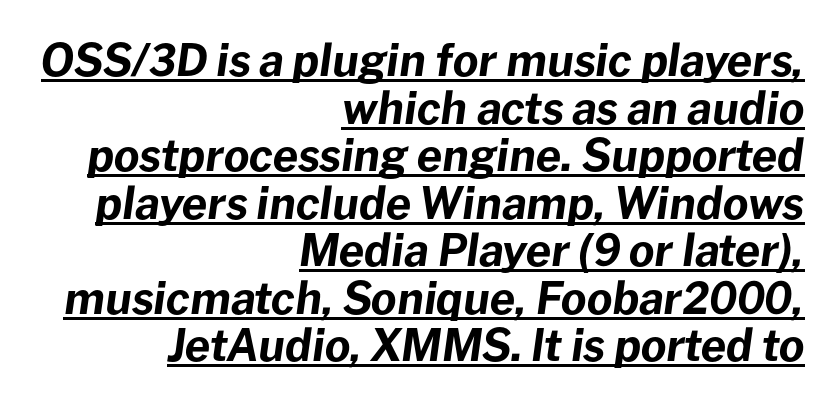
The image shows 44 px bold type, italic (leaning right); set right-aligned, tight line spacing (1.08x), normal letter spacing, underlined; low stroke contrast and a medium x-height.
